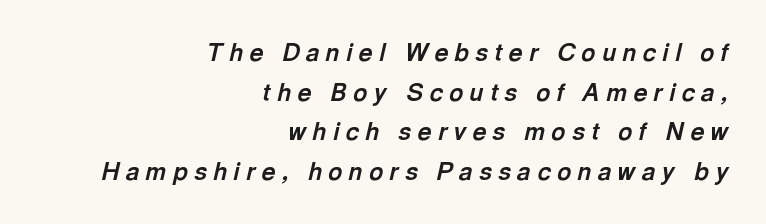
The image shows 24 px bold type, italic (leaning right); set right-aligned, normal line spacing (1.65x), unusually wide letter spacing (+0.27 em), not underlined.
